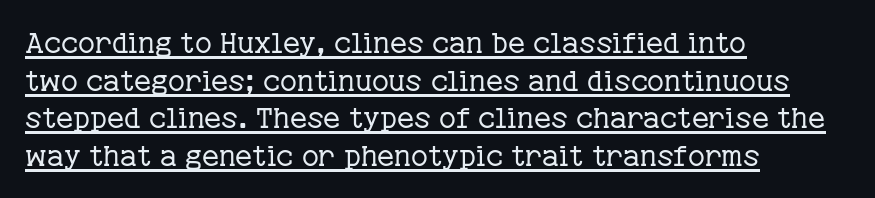
The image shows 29 px regular-weight serif type, upright; set left-aligned, normal line spacing (1.3x), normal letter spacing, underlined; low stroke contrast and a medium x-height.
